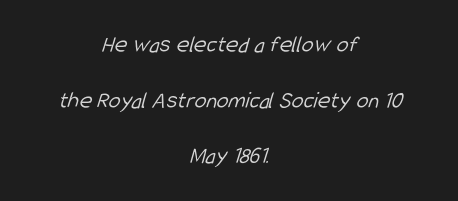
Q: Is the text bold? A: No.
Q: Is the text underlined? A: No.
Q: How is the paragraph aligned? A: Centered.
Q: Is the spacing between letters normal or unusually wide? A: Normal.
Q: Is the spacing between lines tight, normal or loose? A: Loose.
